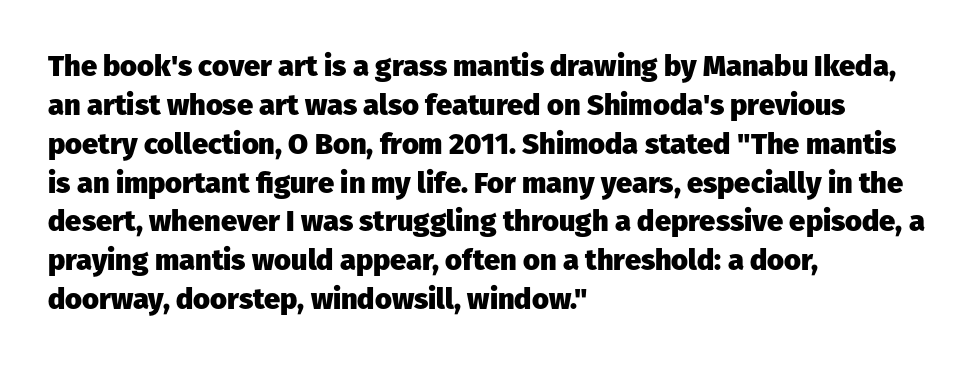
{"serif": "no", "italic": "no", "bold": "yes", "weight": "heavy", "width": "normal", "stroke_contrast": "low", "x_height": "medium", "monospaced": "no", "underline": "no", "align": "left", "line_spacing": "normal", "line_spacing_ratio": 1.34, "letter_spacing": "normal", "letter_spacing_em": 0.0, "glyph_px": 29}
